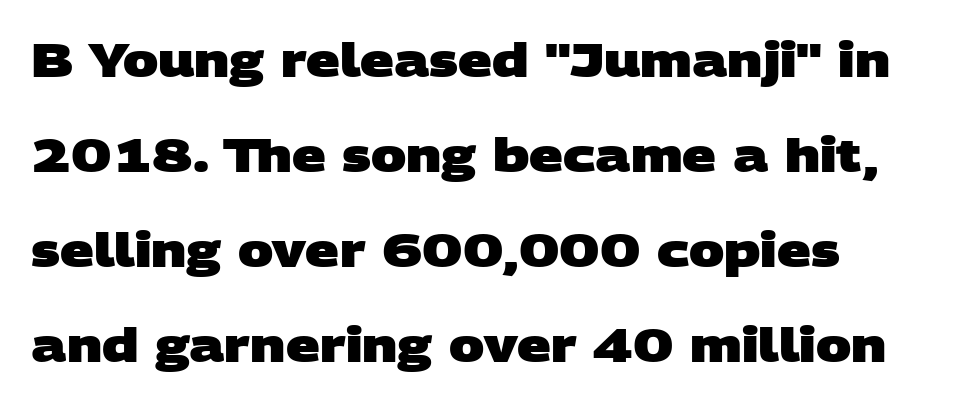
Students, observe: this is what heavily led, spacious text looks like. The rendering keeps characters at their native spacing. Letterform terminals end flat and unadorned throughout the passage. Underlining? Definitely not there. Spacing verdict: proportional, widths tailored to each character. Notice how thick the strokes are: this is what a full bold looks like.
